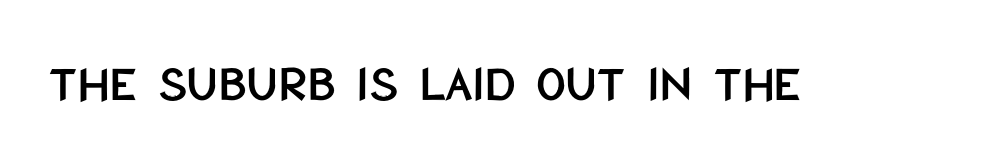
{"serif": "no", "italic": "no", "width": "condensed", "stroke_contrast": "low", "x_height": "large", "monospaced": "no", "underline": "no", "letter_spacing": "normal", "letter_spacing_em": 0.0, "glyph_px": 52}
